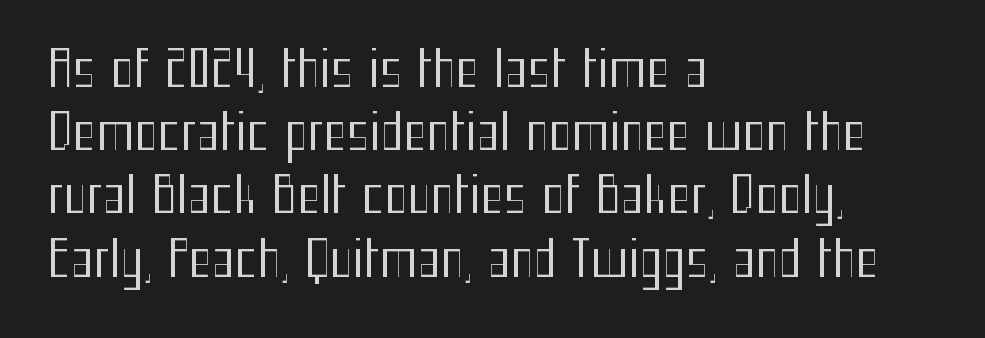
Q: Is the text bold? A: No.
Q: Is the text italic (slanted)? A: No, it is upright.
Q: Is the typeface a serif or a sans-serif typeface? A: Sans-serif.
Q: Is the text underlined? A: No.
Q: How is the paragraph aligned? A: Left-aligned.
Q: Is the spacing between letters normal or unusually wide? A: Normal.
Q: Is the spacing between lines tight, normal or loose? A: Normal.
Q: Width (condensed, normal, or wide)? A: Condensed.
Q: Stroke contrast? A: Medium.
Q: x-height? A: Medium.
Q: Monospaced? A: No.
